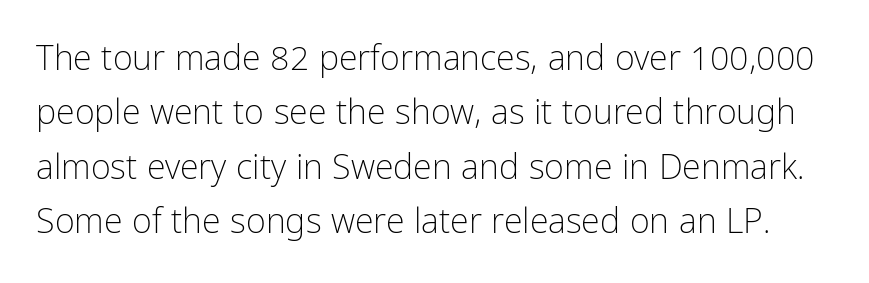
Q: Is the text bold? A: No.
Q: Is the text italic (slanted)? A: No, it is upright.
Q: Is the typeface a serif or a sans-serif typeface? A: Sans-serif.
Q: Is the text underlined? A: No.
Q: Is the spacing between letters normal or unusually wide? A: Normal.
Q: Is the spacing between lines tight, normal or loose? A: Normal.
Q: Width (condensed, normal, or wide)? A: Condensed.
Q: Stroke contrast? A: Low.
Q: x-height? A: Medium.
Q: Monospaced? A: No.
